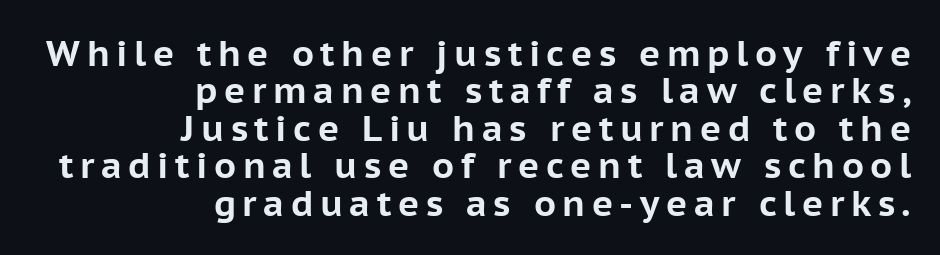
Are there feet on the stems? There aren't — it's a sans. Compared with typical paragraphs, the rows here are closer together. Does the copy run flush right? Yes — the right margin is perfectly even. A typesetter would call this proportional, since set widths differ per character. Check the space under the baseline: it is left empty. If you drew a line through each stem, it would be perfectly vertical.
